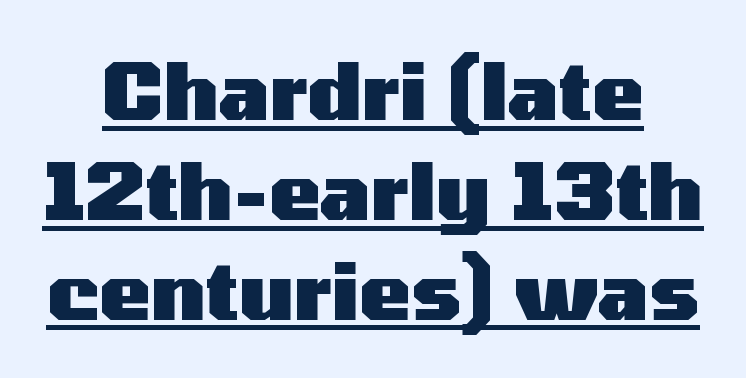
The image shows 78 px heavy, wide sans-serif type, upright; set centered, normal line spacing (1.28x), normal letter spacing, underlined; medium stroke contrast and a medium x-height.
